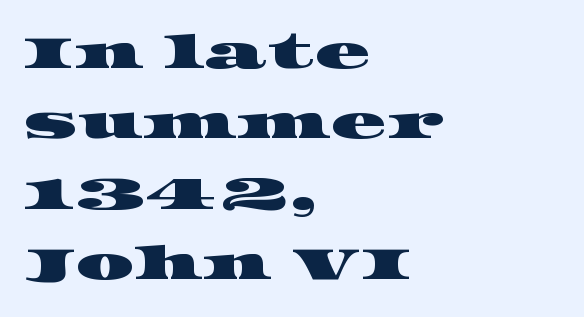
Compared with typical paragraphs, the rows here are spaced about the same. Spacing verdict: proportional, widths tailored to each character. The passage shown is typeset with a serif family. The zone under the glyphs is completely vacant.
